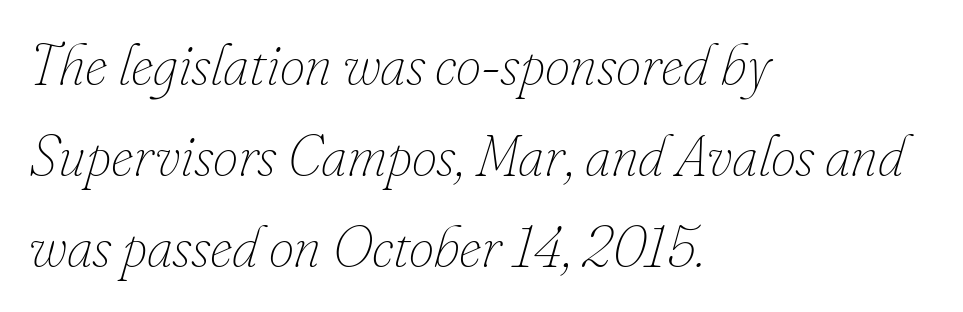
The image shows 57 px thin type, italic (leaning right); set left-aligned, normal line spacing (1.6x), normal letter spacing, not underlined; low stroke contrast and a small x-height.
